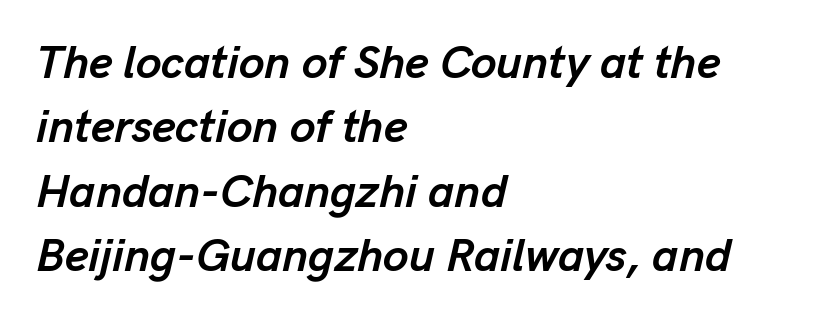
The image shows 46 px semibold type, italic (leaning right); set left-aligned, normal line spacing (1.4x), normal letter spacing, not underlined; low stroke contrast and a medium x-height.
